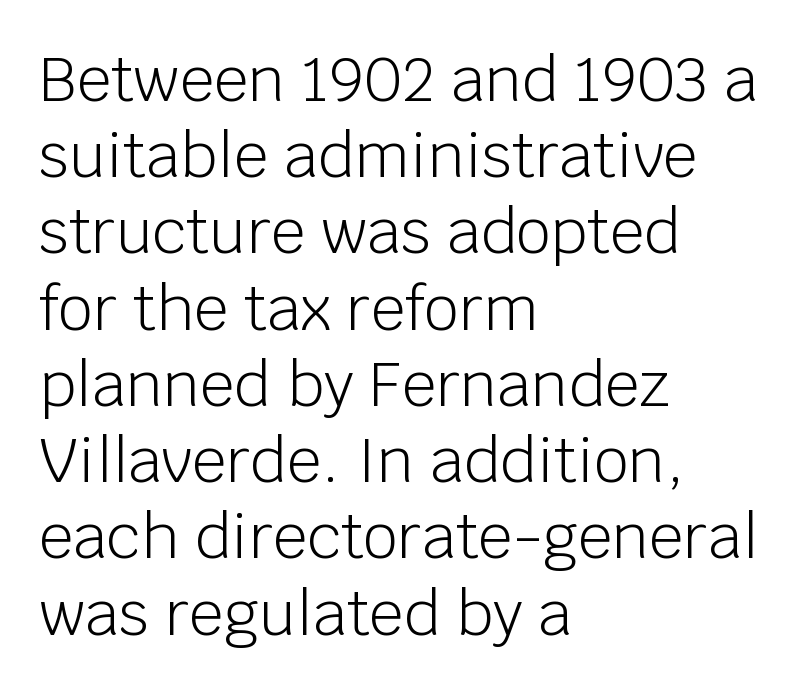
Q: Is the text bold? A: No.
Q: Is the text italic (slanted)? A: No, it is upright.
Q: Is the typeface a serif or a sans-serif typeface? A: Sans-serif.
Q: Is the text underlined? A: No.
Q: How is the paragraph aligned? A: Left-aligned.
Q: Is the spacing between letters normal or unusually wide? A: Normal.
Q: Is the spacing between lines tight, normal or loose? A: Normal.
Q: Width (condensed, normal, or wide)? A: Normal.
Q: Stroke contrast? A: Low.
Q: x-height? A: Large.
Q: Monospaced? A: No.
